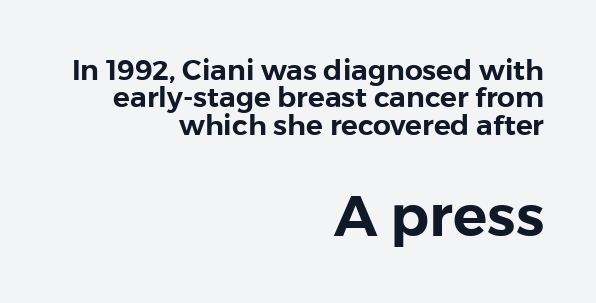
The image shows 57 px sans-serif type, upright; set right-aligned, tight line spacing (0.98x), normal letter spacing, not underlined; the second (bottom) block is 2.04x larger; low stroke contrast and a medium x-height.
